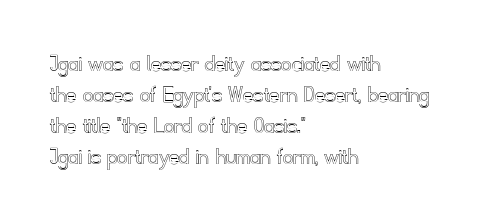
Q: Is the text italic (slanted)? A: No, it is upright.
Q: Is the text underlined? A: No.
Q: How is the paragraph aligned? A: Left-aligned.
Q: Is the spacing between letters normal or unusually wide? A: Normal.
